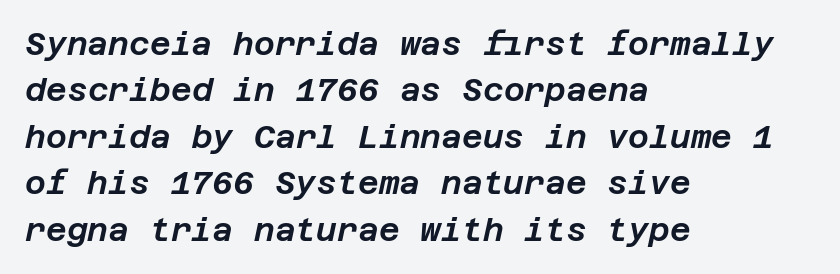
The image shows 32 px text type, italic (leaning right); set left-aligned, normal line spacing (1.45x), normal letter spacing, not underlined; low stroke contrast and a large x-height.
